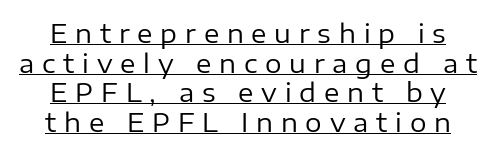
{"italic": "no", "bold": "no", "underline": "yes", "line_spacing": "tight", "line_spacing_ratio": 1.14, "letter_spacing": "wide", "letter_spacing_em": 0.3, "glyph_px": 26}
